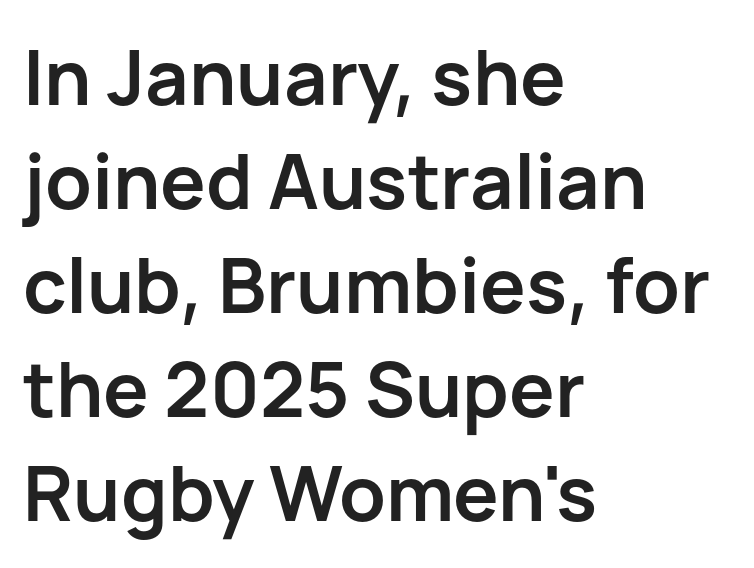
Tracking value appears to be zero — textbook default spacing. Weight: bold. The area under the type is left untouched. Horizontal alignment here is leftward, the default for most running prose.
